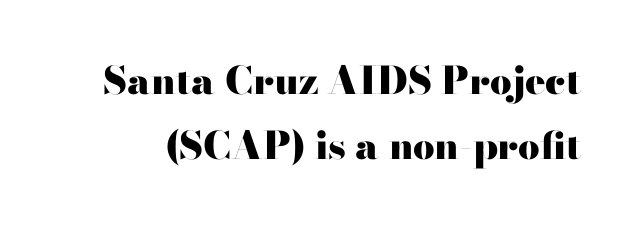
Q: Is the text bold? A: Yes.
Q: Is the text italic (slanted)? A: No, it is upright.
Q: Is the typeface a serif or a sans-serif typeface? A: Serif.
Q: Is the text underlined? A: No.
Q: Is the spacing between letters normal or unusually wide? A: Normal.
Q: Width (condensed, normal, or wide)? A: Wide.
Q: Stroke contrast? A: High.
Q: x-height? A: Small.
Q: Monospaced? A: No.
